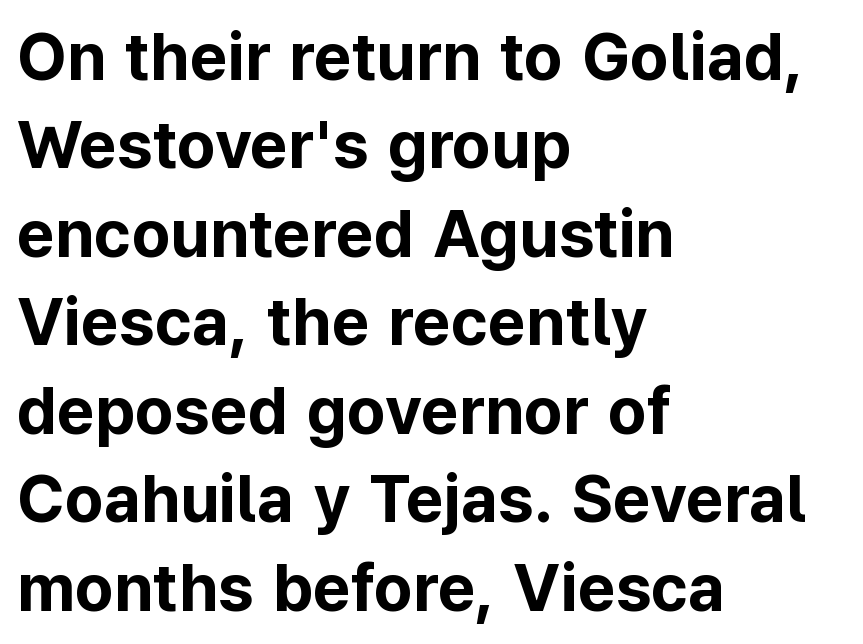
{"serif": "no", "italic": "no", "bold": "yes", "weight": "bold", "width": "normal", "stroke_contrast": "low", "x_height": "medium", "monospaced": "no", "underline": "no", "align": "left", "line_spacing": "normal", "line_spacing_ratio": 1.34, "letter_spacing": "normal", "letter_spacing_em": 0.0, "glyph_px": 66}
